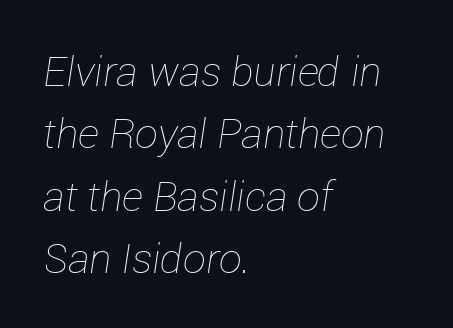
Q: Is the text bold? A: No.
Q: Is the text italic (slanted)? A: Yes, it leans right by about 12 degrees.
Q: Is the text underlined? A: No.
Q: How is the paragraph aligned? A: Left-aligned.
Q: Is the spacing between letters normal or unusually wide? A: Normal.
Q: Is the spacing between lines tight, normal or loose? A: Normal.
Q: Width (condensed, normal, or wide)? A: Normal.
Q: Stroke contrast? A: Low.
Q: x-height? A: Medium.
Q: Monospaced? A: No.
